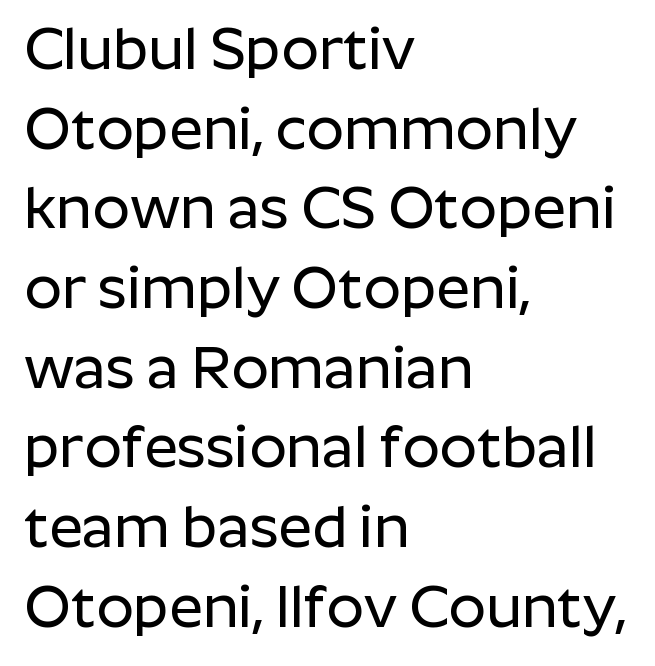
The image shows 59 px sans-serif type, upright; set left-aligned, normal line spacing (1.35x), normal letter spacing, not underlined; low stroke contrast and a medium x-height.
